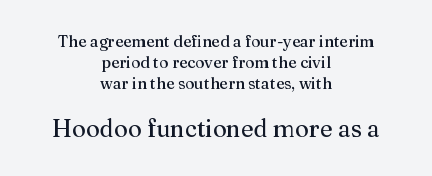
The characters are drawn with everyday or finer stroke widths. This is the regular roman posture of the typeface. Descenders hang freely into open space. Two sizes are in play, and the larger belongs to the second block. The lines are quadded center.
